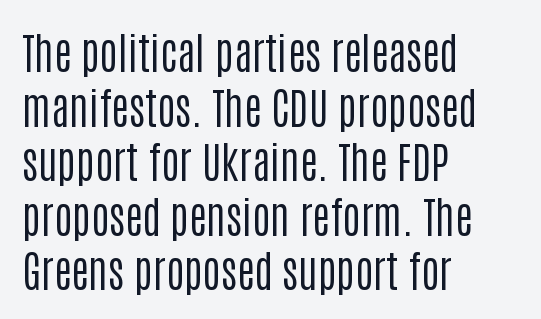
Q: Is the text bold? A: No.
Q: Is the text italic (slanted)? A: No, it is upright.
Q: Is the typeface a serif or a sans-serif typeface? A: Sans-serif.
Q: Is the text underlined? A: No.
Q: How is the paragraph aligned? A: Left-aligned.
Q: Is the spacing between letters normal or unusually wide? A: Normal.
Q: Is the spacing between lines tight, normal or loose? A: Normal.
Q: Width (condensed, normal, or wide)? A: Condensed.
Q: Stroke contrast? A: Low.
Q: x-height? A: Large.
Q: Monospaced? A: No.
